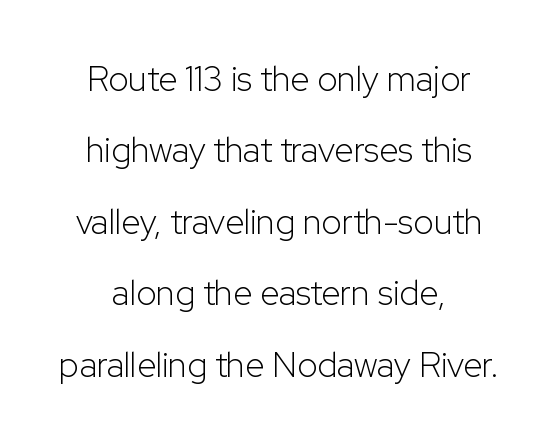
The characters display no serif detailing; their extremities are plain. In terms of letterspacing, this is plain default setting. The letters look calm and open, with moderate or lighter stems. Posture: straight, roman, zero tilt.
